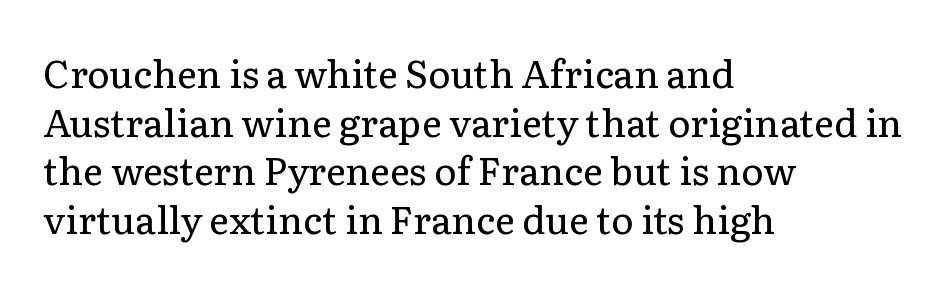
The image shows 38 px regular-weight serif type, upright; set left-aligned, normal line spacing (1.28x), normal letter spacing, not underlined; low stroke contrast and a medium x-height.
